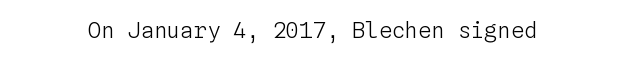
Q: Is the text bold? A: No.
Q: Is the text italic (slanted)? A: No, it is upright.
Q: Is the text underlined? A: No.
Q: Is the spacing between letters normal or unusually wide? A: Normal.
